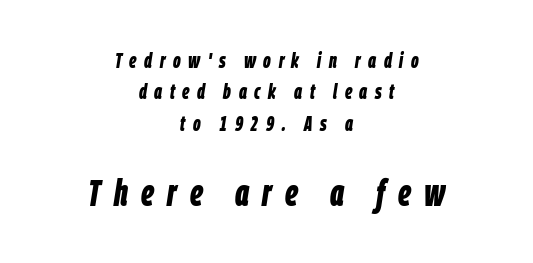
This is oblique type, the kind used for emphasis or titles. Bigger letters appear in the bottom chunk; the top chunk is reduced. The string is rendered with underlining switched off. Every letter is thick-stroked: bold, no question.
